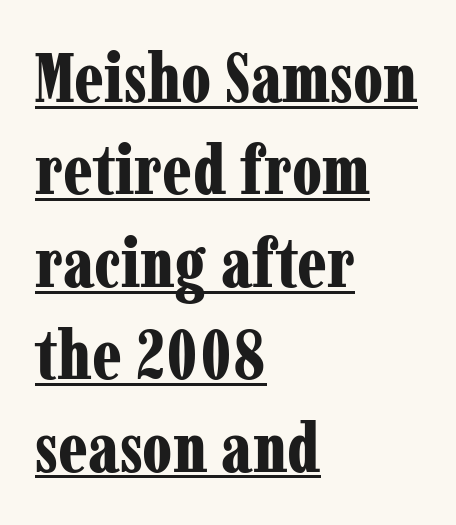
{"serif": "yes", "italic": "no", "bold": "yes", "weight": "bold", "width": "condensed", "stroke_contrast": "low", "x_height": "medium", "monospaced": "no", "underline": "yes", "align": "left", "line_spacing": "normal", "line_spacing_ratio": 1.32, "letter_spacing": "normal", "letter_spacing_em": 0.0, "glyph_px": 70}
